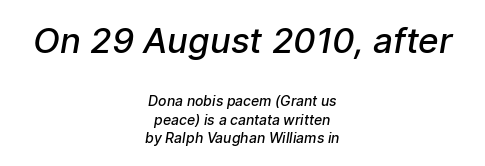
The image shows 35 px semibold sans-serif type; set centered, normal line spacing (1.3x), normal letter spacing, not underlined; the first (top) block is 2.5x larger; low stroke contrast and a medium x-height.
